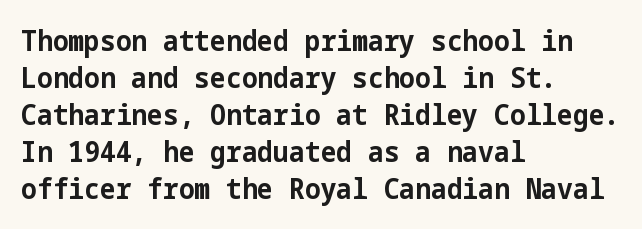
{"serif": "no", "italic": "no", "bold": "yes", "weight": "bold", "width": "normal", "stroke_contrast": "low", "x_height": "medium", "underline": "no", "align": "left", "line_spacing": "normal", "line_spacing_ratio": 1.32, "letter_spacing": "normal", "letter_spacing_em": 0.0, "glyph_px": 28}
